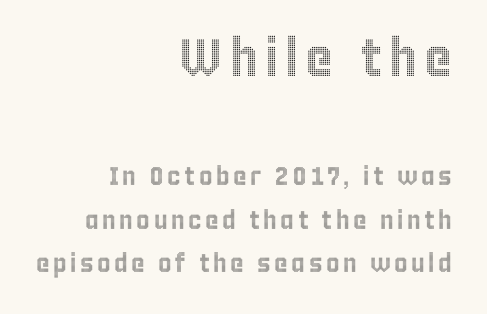
{"italic": "no", "width": "condensed", "x_height": "large", "monospaced": "no", "underline": "no", "align": "right", "line_spacing": "normal", "line_spacing_ratio": 1.66, "larger_block": "first", "size_ratio": 2.04, "glyph_px": 53}
